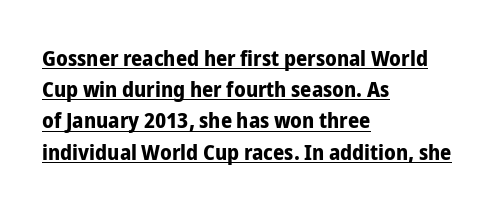
Regular leading. This sample carries an underscore along the baseline area. Each word holds together tightly as a unit, with standard inter-letter gaps. Posture: straight, roman, zero tilt. Alignment: flush left.
